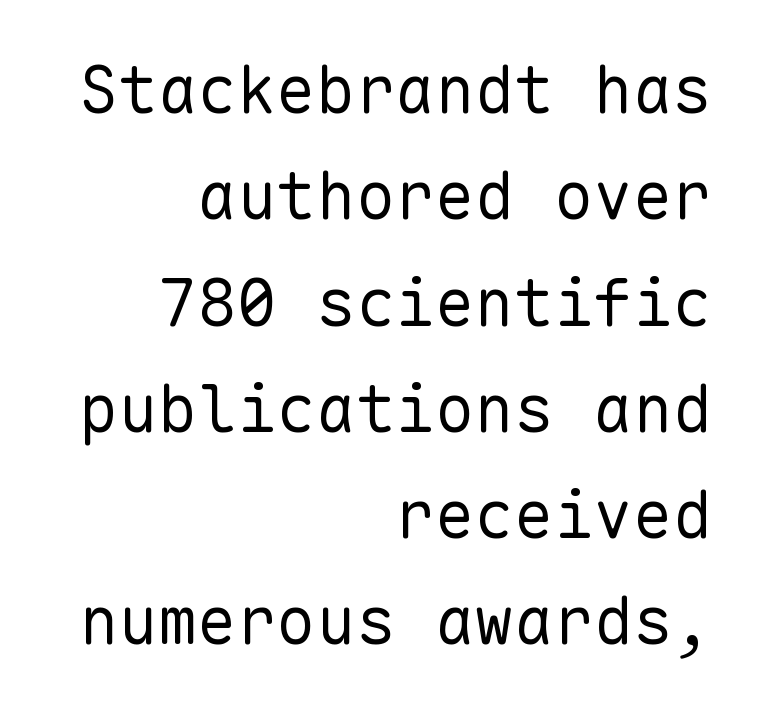
The image shows 66 px regular-weight sans-serif type, upright, monospaced; set right-aligned, normal line spacing (1.61x), normal letter spacing, not underlined; low stroke contrast and a medium x-height.
